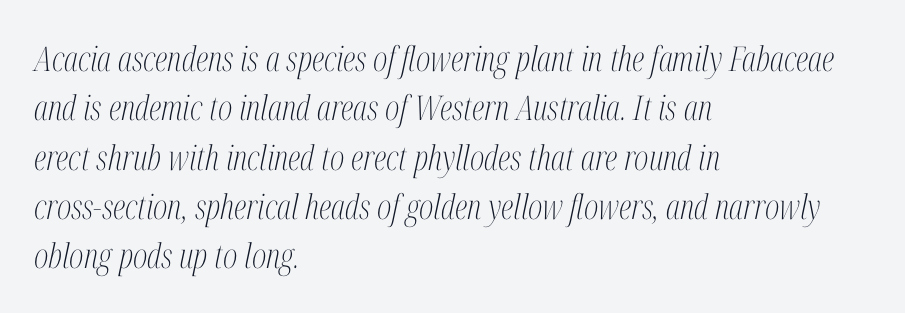
{"serif": "yes", "italic": "yes", "lean": "right", "slant_degrees": 12, "bold": "no", "weight": "light", "width": "condensed", "stroke_contrast": "medium", "x_height": "medium", "monospaced": "no", "underline": "no", "align": "left", "line_spacing": "normal", "line_spacing_ratio": 1.45, "letter_spacing": "normal", "letter_spacing_em": 0.0, "glyph_px": 34}
